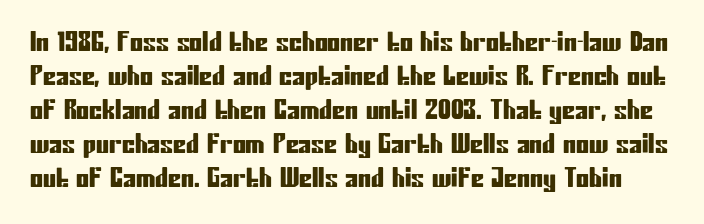
{"italic": "no", "underline": "no", "line_spacing": "normal", "line_spacing_ratio": 1.31, "letter_spacing": "normal", "letter_spacing_em": 0.0, "glyph_px": 26}
